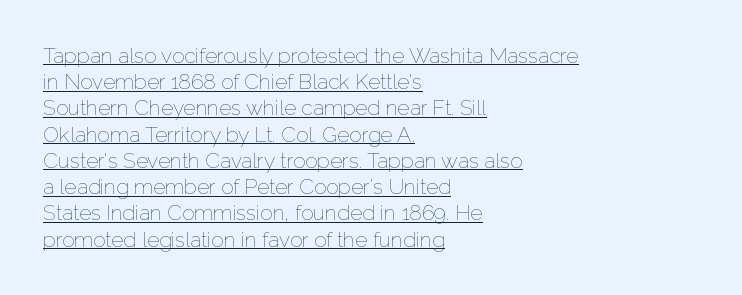
{"italic": "no", "bold": "no", "underline": "yes", "align": "left", "line_spacing": "normal", "line_spacing_ratio": 1.25, "letter_spacing": "normal", "letter_spacing_em": 0.0, "glyph_px": 21}
